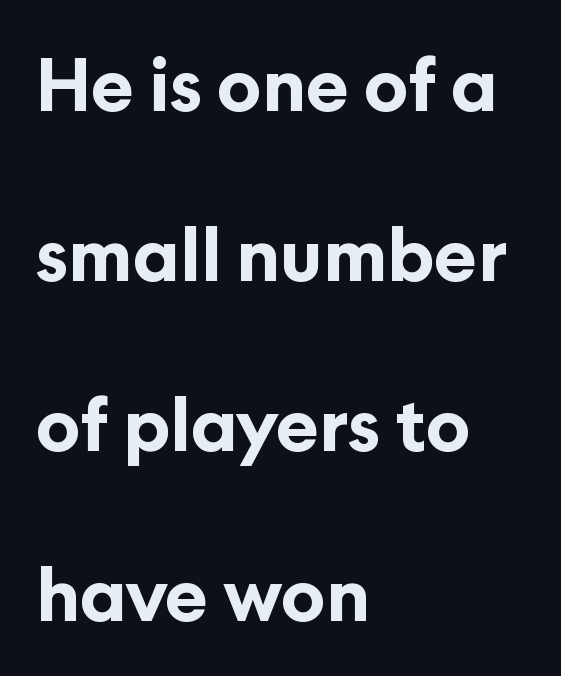
Q: Is the text bold? A: Yes.
Q: Is the text italic (slanted)? A: No, it is upright.
Q: Is the typeface a serif or a sans-serif typeface? A: Sans-serif.
Q: Is the text underlined? A: No.
Q: How is the paragraph aligned? A: Left-aligned.
Q: Is the spacing between letters normal or unusually wide? A: Normal.
Q: Is the spacing between lines tight, normal or loose? A: Loose.
Q: Width (condensed, normal, or wide)? A: Normal.
Q: Stroke contrast? A: Low.
Q: x-height? A: Medium.
Q: Monospaced? A: No.
